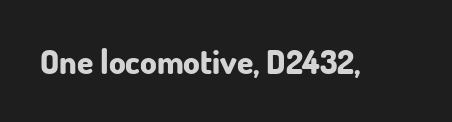
The image shows 33 px bold sans-serif type, upright; set normal letter spacing, not underlined; low stroke contrast and a small x-height.
